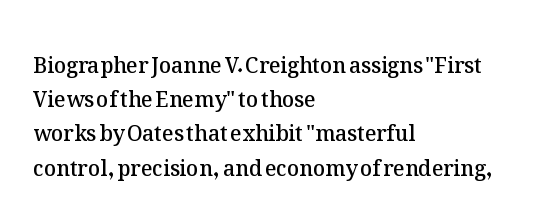
The image shows 21 px text type, upright; set left-aligned, normal line spacing (1.63x), normal letter spacing, not underlined.
